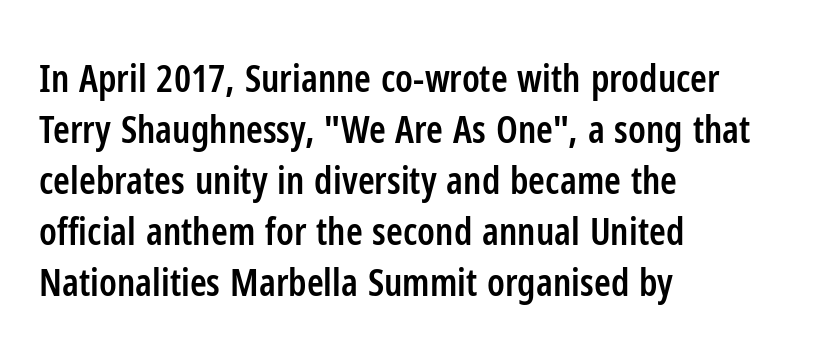
Q: Is the text bold? A: Semi-bold.
Q: Is the text italic (slanted)? A: No, it is upright.
Q: Is the typeface a serif or a sans-serif typeface? A: Sans-serif.
Q: Is the text underlined? A: No.
Q: How is the paragraph aligned? A: Left-aligned.
Q: Is the spacing between letters normal or unusually wide? A: Normal.
Q: Is the spacing between lines tight, normal or loose? A: Normal.
Q: Width (condensed, normal, or wide)? A: Condensed.
Q: Stroke contrast? A: Low.
Q: x-height? A: Medium.
Q: Monospaced? A: No.
